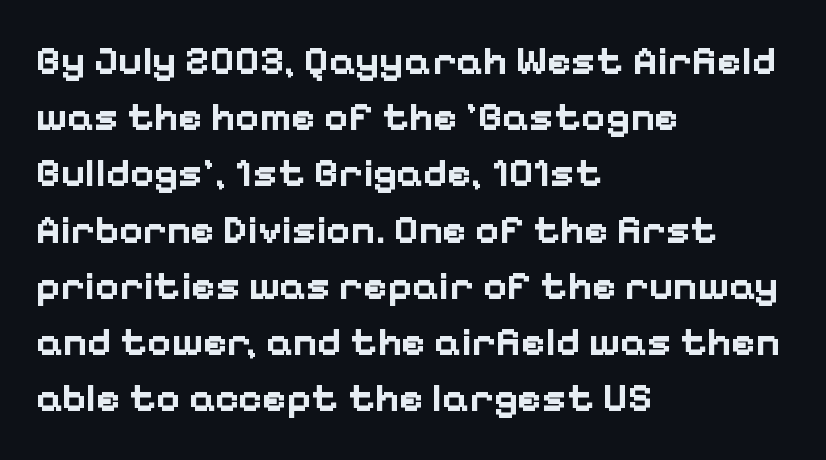
Q: Is the text bold? A: Yes.
Q: Is the text italic (slanted)? A: No, it is upright.
Q: Is the typeface a serif or a sans-serif typeface? A: Sans-serif.
Q: Is the text underlined? A: No.
Q: How is the paragraph aligned? A: Left-aligned.
Q: Is the spacing between letters normal or unusually wide? A: Normal.
Q: Is the spacing between lines tight, normal or loose? A: Normal.
Q: Width (condensed, normal, or wide)? A: Normal.
Q: Stroke contrast? A: Low.
Q: x-height? A: Medium.
Q: Monospaced? A: No.
